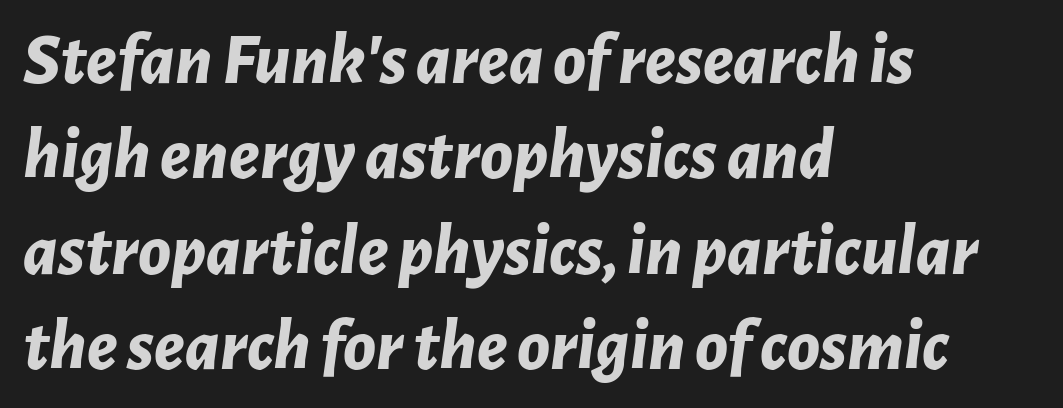
{"italic": "yes", "lean": "right", "slant_degrees": 7, "bold": "yes", "weight": "bold", "width": "normal", "stroke_contrast": "low", "x_height": "medium", "monospaced": "no", "underline": "no", "align": "left", "line_spacing": "normal", "line_spacing_ratio": 1.29, "letter_spacing": "normal", "letter_spacing_em": 0.0, "glyph_px": 74}
